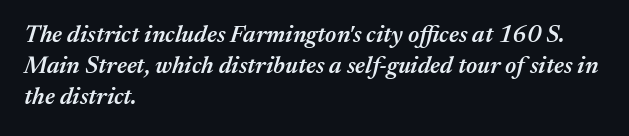
Q: Is the text bold? A: Semi-bold.
Q: Is the text italic (slanted)? A: Yes, it leans right by about 17 degrees.
Q: Is the text underlined? A: No.
Q: How is the paragraph aligned? A: Left-aligned.
Q: Is the spacing between letters normal or unusually wide? A: Normal.
Q: Is the spacing between lines tight, normal or loose? A: Normal.
